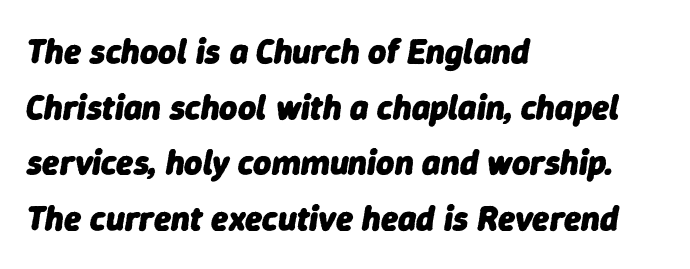
{"italic": "yes", "lean": "right", "slant_degrees": 9, "bold": "yes", "weight": "heavy", "width": "normal", "stroke_contrast": "low", "x_height": "medium", "monospaced": "no", "underline": "no", "align": "left", "line_spacing": "normal", "line_spacing_ratio": 1.59, "letter_spacing": "normal", "letter_spacing_em": 0.0, "glyph_px": 35}
